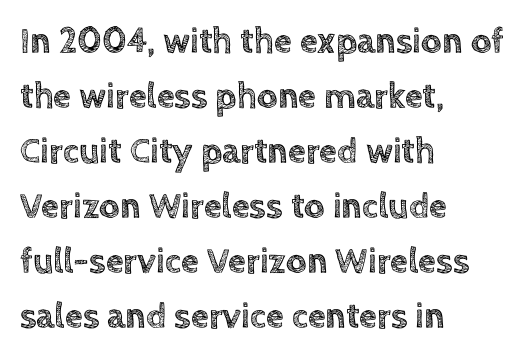
{"italic": "no", "width": "normal", "x_height": "large", "monospaced": "no", "underline": "no", "align": "left", "line_spacing": "normal", "line_spacing_ratio": 1.53, "letter_spacing": "normal", "letter_spacing_em": 0.0, "glyph_px": 36}
